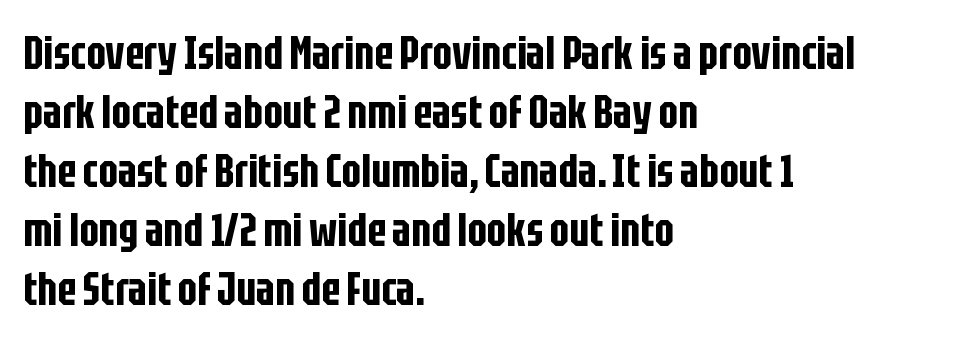
Examine the stroke ends and you'll find no serifs. The ragged edge is on the right, which tells us the setting is flush left. It's the straight-up-and-down kind of type. Short note: letters normally spaced.
